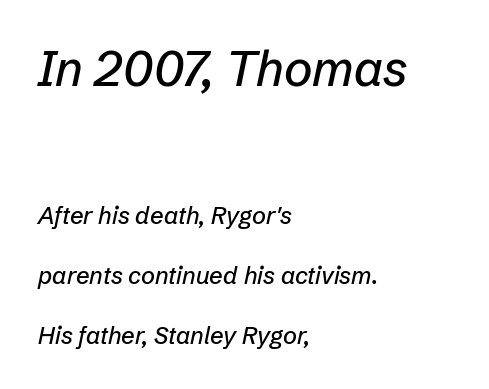
The image shows 49 px text type, italic (leaning right); set left-aligned, loose line spacing (2.5x), normal letter spacing, not underlined; the first (top) block is 2.04x larger; low stroke contrast and a medium x-height.
